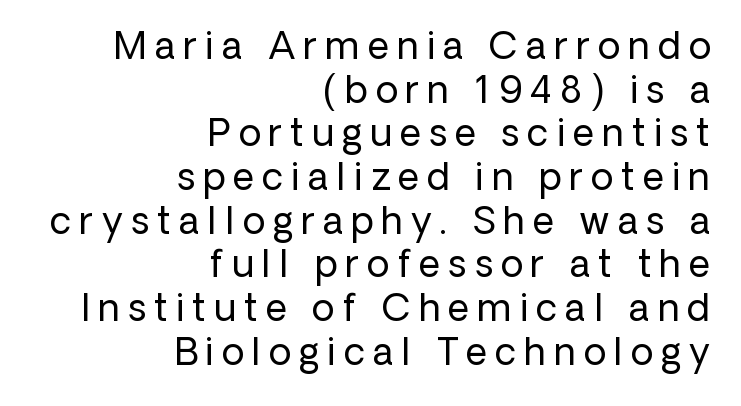
{"serif": "no", "italic": "no", "bold": "no", "weight": "regular", "width": "normal", "stroke_contrast": "low", "x_height": "medium", "monospaced": "no", "underline": "no", "align": "right", "line_spacing_ratio": 1.18, "letter_spacing": "wide", "letter_spacing_em": 0.22, "glyph_px": 37}
